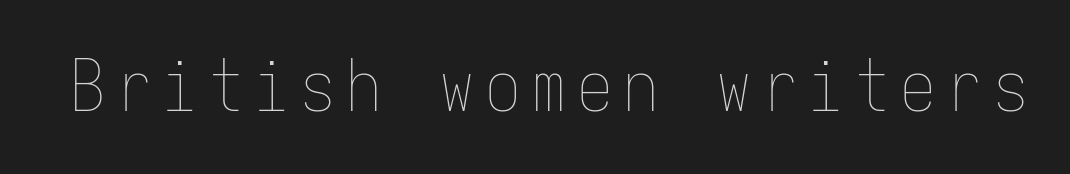
Every character sits straight up, as roman type does. No chunkiness to these letters — they're not bold. Every character here occupies the same horizontal width, giving the sample a typewriter-like rhythm. Clear beneath every line of the passage.
